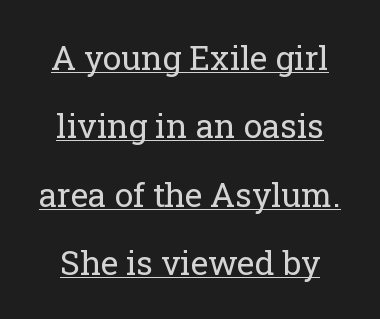
Q: Is the text bold? A: No.
Q: Is the text italic (slanted)? A: No, it is upright.
Q: Is the typeface a serif or a sans-serif typeface? A: Serif.
Q: Is the text underlined? A: Yes.
Q: Is the spacing between letters normal or unusually wide? A: Normal.
Q: Is the spacing between lines tight, normal or loose? A: Loose.
Q: Width (condensed, normal, or wide)? A: Normal.
Q: Stroke contrast? A: Low.
Q: x-height? A: Medium.
Q: Monospaced? A: No.
